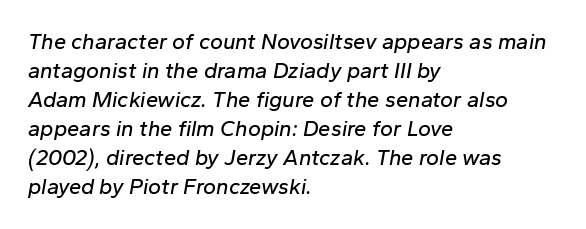
{"italic": "yes", "lean": "right", "slant_degrees": 10, "underline": "no", "align": "left", "line_spacing": "normal", "line_spacing_ratio": 1.32, "letter_spacing": "normal", "letter_spacing_em": 0.0, "glyph_px": 22}
